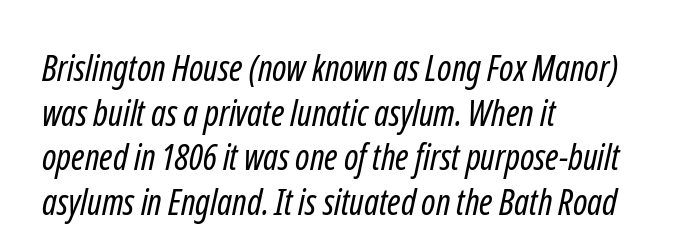
{"serif": "no", "bold": "no", "weight": "regular", "width": "condensed", "stroke_contrast": "low", "x_height": "medium", "monospaced": "no", "underline": "no", "align": "left", "line_spacing_ratio": 1.24, "letter_spacing": "normal", "letter_spacing_em": 0.0, "glyph_px": 36}
